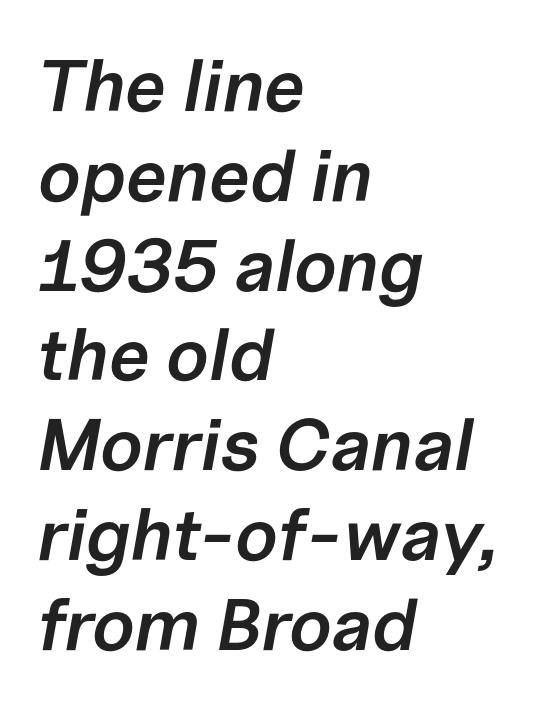
Type without underlining. Typeset ragged right — the left edge is the straight one. Default kerning and tracking; the words read as compact shapes. The text carries the slant typical of an italic or oblique font.
